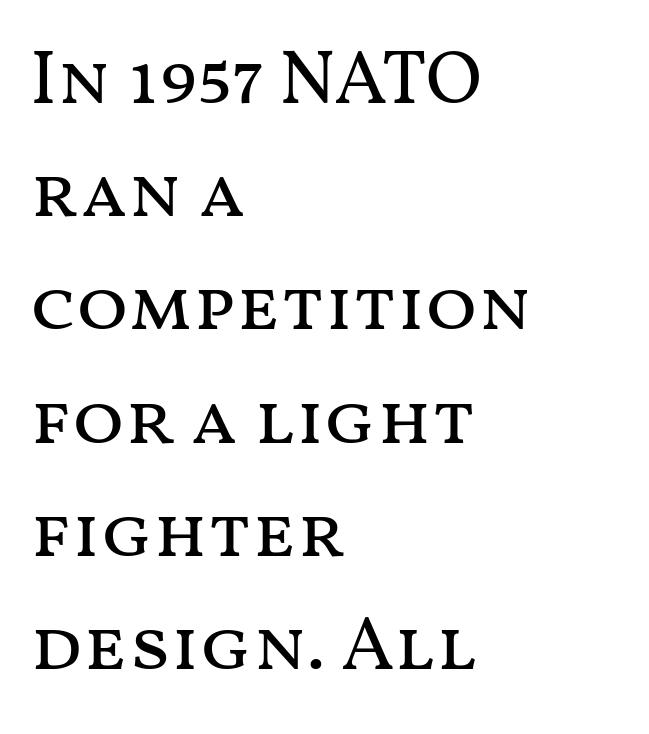
{"italic": "no", "bold": "no", "weight": "regular", "width": "wide", "stroke_contrast": "medium", "x_height": "medium", "monospaced": "no", "underline": "no", "align": "left", "line_spacing": "normal", "line_spacing_ratio": 1.49, "letter_spacing": "normal", "letter_spacing_em": 0.0, "glyph_px": 76}
